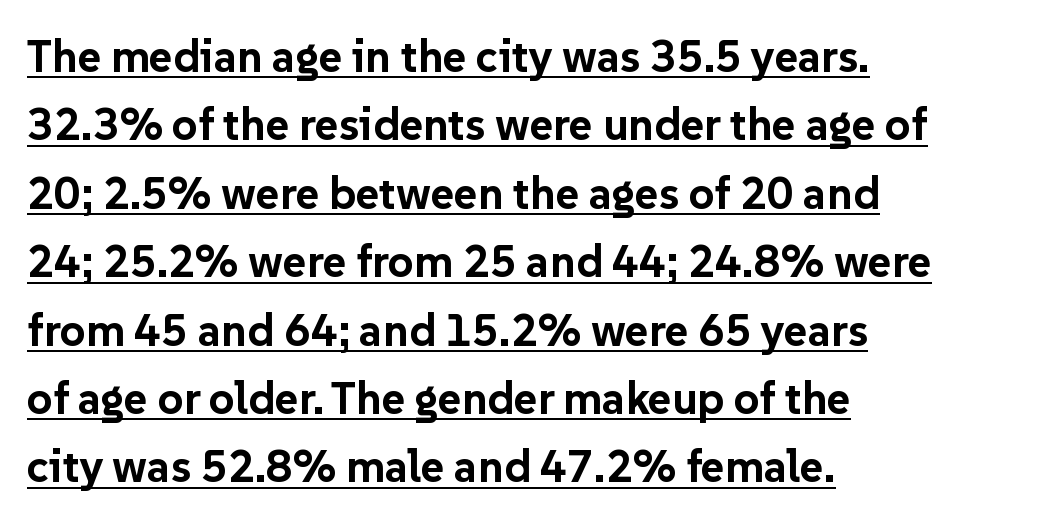
You could not count columns in this text — the font is proportionally spaced. Beneath each row of characters lies a ruled line. The horizontal fit of the characters is conventional and even. Ascenders rise straight up at ninety degrees. Reading down the block, your eye returns to a fixed left position each line. A normal amount of white space separates one row of letters from the next.
